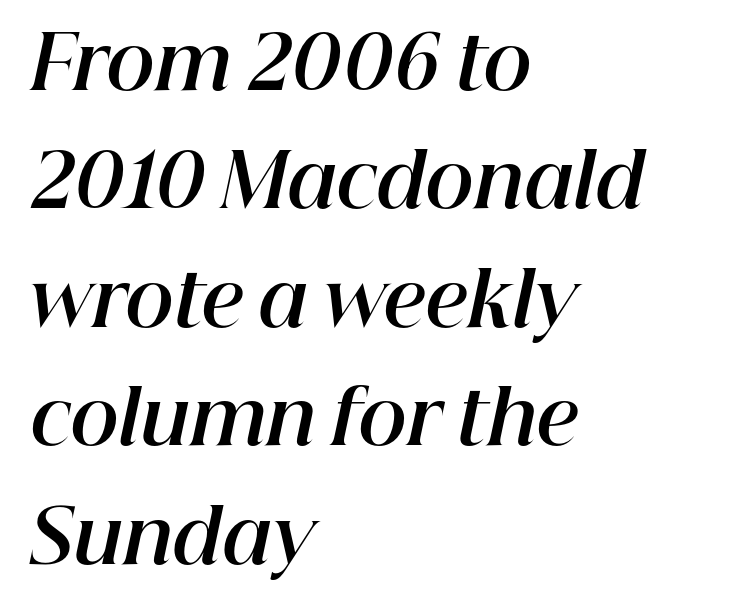
Q: Is the text bold? A: Yes.
Q: Is the text italic (slanted)? A: Yes, it leans right by about 12 degrees.
Q: Is the text underlined? A: No.
Q: How is the paragraph aligned? A: Left-aligned.
Q: Is the spacing between letters normal or unusually wide? A: Normal.
Q: Is the spacing between lines tight, normal or loose? A: Normal.
Q: Width (condensed, normal, or wide)? A: Normal.
Q: Stroke contrast? A: High.
Q: x-height? A: Medium.
Q: Monospaced? A: No.
